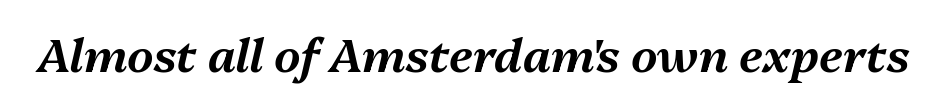
{"italic": "yes", "lean": "right", "slant_degrees": 13, "width": "normal", "stroke_contrast": "medium", "x_height": "medium", "monospaced": "no", "underline": "no", "letter_spacing": "normal", "letter_spacing_em": 0.0, "glyph_px": 46}
